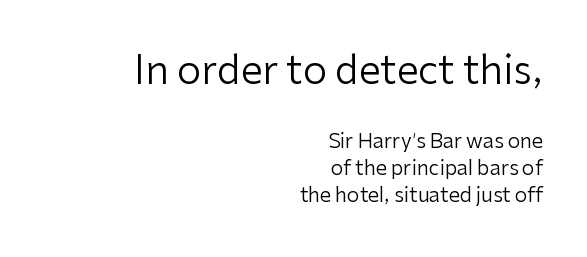
{"serif": "no", "italic": "no", "bold": "no", "weight": "regular", "width": "normal", "stroke_contrast": "low", "x_height": "medium", "monospaced": "no", "underline": "no", "align": "right", "line_spacing": "normal", "line_spacing_ratio": 1.34, "letter_spacing": "normal", "letter_spacing_em": 0.0, "larger_block": "first", "size_ratio": 1.95, "glyph_px": 39}
